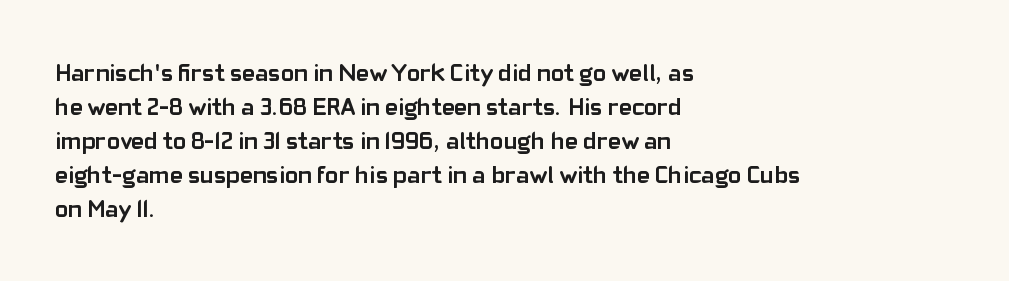
The image shows 25 px bold type, upright; set left-aligned, normal line spacing (1.36x), normal letter spacing, not underlined.
